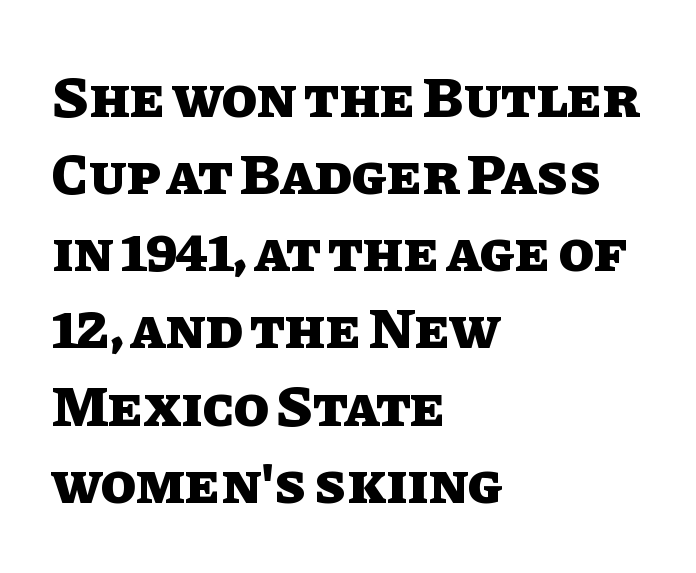
The letters advance in unequal steps, a hallmark of proportional type. This sample uses an upright cut, with every glyph sitting square on the baseline. The letters sit at their default tracking, neither squeezed nor spread. Honestly, there is no underline to notice here at all. Regarding leading, the lines here are spaced in the standard way.
